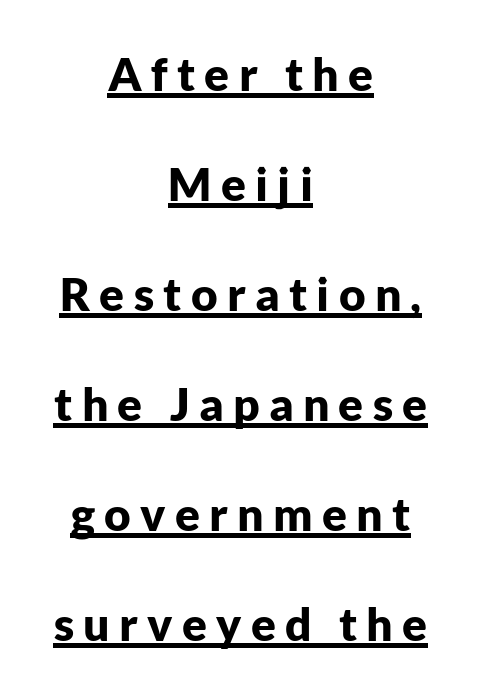
The text was rendered using a sans face with plain stroke endings. Alignment: centered. Every letter is thick-stroked: bold, no question. Here the designer chose a conventional face with non-uniform glyph widths.
